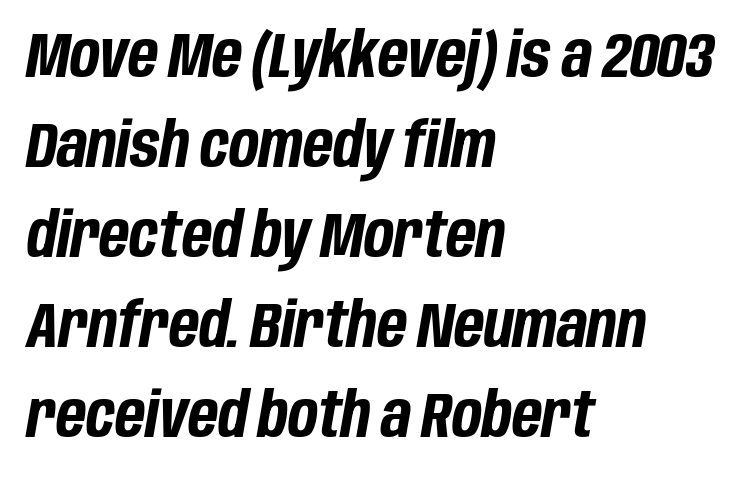
Baseline-to-baseline distance is the conventional proportion of letter height. Is the letter spacing exaggerated? No — it looks like the ordinary default. Anything drawn beneath the words? Only blank space. Summary of weight: heavy, a full bold. Horizontally, the lines are justified to the leading edge only.
